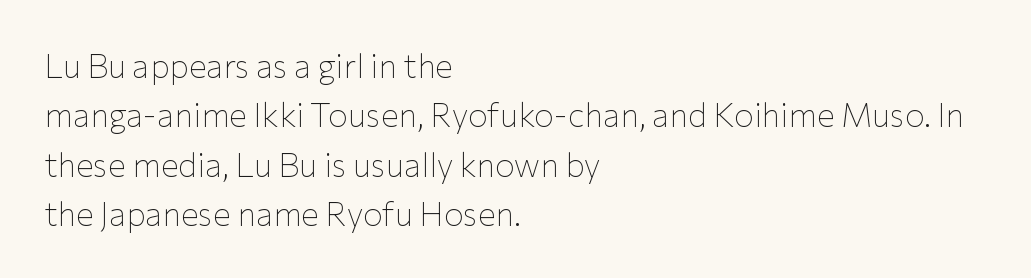
{"serif": "no", "italic": "no", "bold": "no", "weight": "thin", "width": "normal", "stroke_contrast": "low", "x_height": "medium", "monospaced": "no", "underline": "no", "align": "left", "line_spacing": "normal", "line_spacing_ratio": 1.5, "letter_spacing": "normal", "letter_spacing_em": 0.0, "glyph_px": 33}
